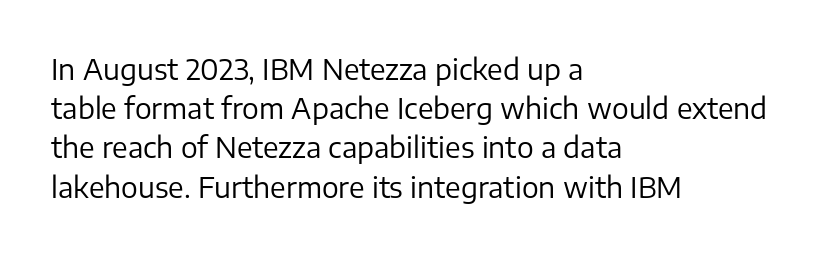
Q: Is the text bold? A: No.
Q: Is the text italic (slanted)? A: No, it is upright.
Q: Is the typeface a serif or a sans-serif typeface? A: Sans-serif.
Q: Is the text underlined? A: No.
Q: How is the paragraph aligned? A: Left-aligned.
Q: Is the spacing between letters normal or unusually wide? A: Normal.
Q: Is the spacing between lines tight, normal or loose? A: Normal.
Q: Width (condensed, normal, or wide)? A: Normal.
Q: Stroke contrast? A: Low.
Q: x-height? A: Medium.
Q: Monospaced? A: No.
